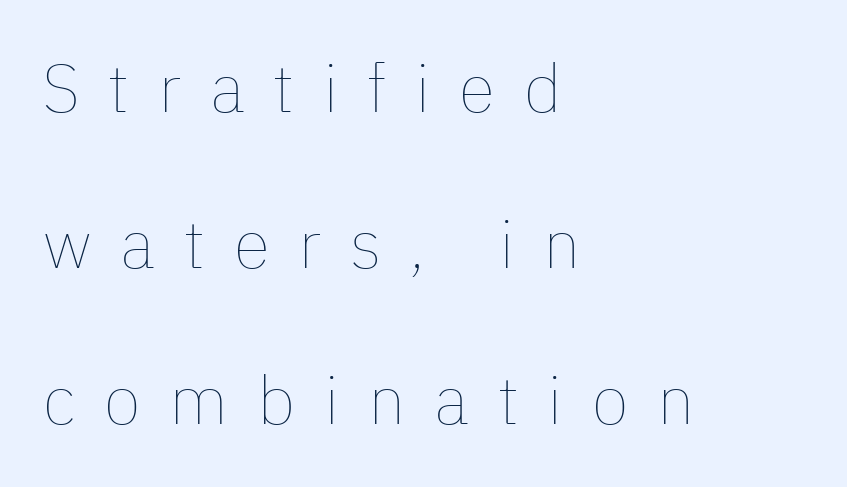
The image shows 67 px thin type, upright; set left-aligned, loose line spacing (2.33x), unusually wide letter spacing (+0.43 em), not underlined; low stroke contrast and a medium x-height.
